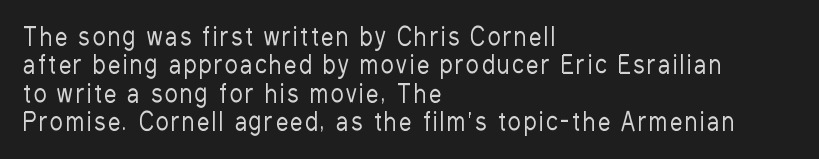
Q: Is the text bold? A: No.
Q: Is the text italic (slanted)? A: No, it is upright.
Q: Is the text underlined? A: No.
Q: How is the paragraph aligned? A: Left-aligned.
